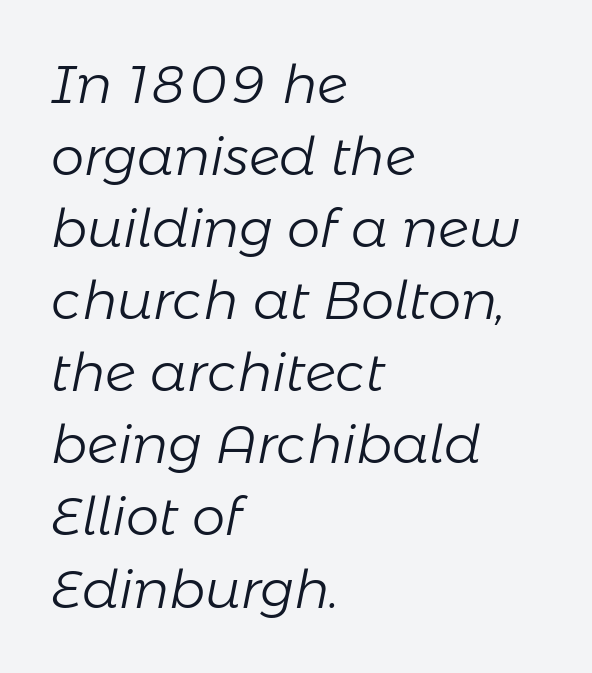
Teacher's note: observe the even left margin — that is flush-left alignment. Here the glyphs are tracked normally, forming tight word shapes. The face used here is proportionally spaced, like ordinary book or web type. Only glyphs here, with clear space below each row.
